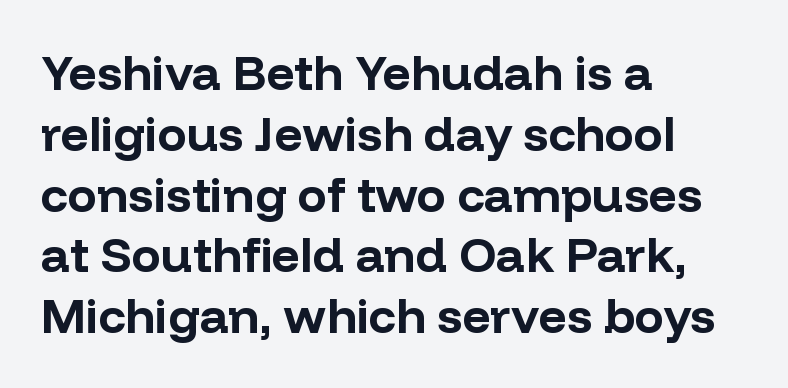
The image shows 49 px bold sans-serif type, upright; set left-aligned, line spacing 1.24x, normal letter spacing, not underlined; low stroke contrast and a medium x-height.
